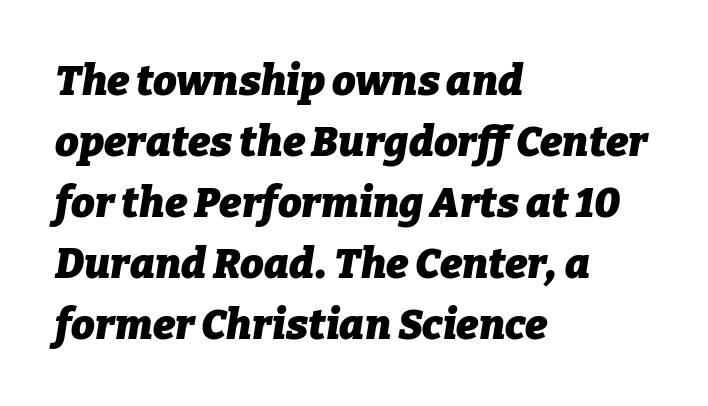
Notice how thick the strokes are: this is what a full bold looks like. A student would call this left alignment; a typographer would say flush left, rag right. The specimen reads as italic at a glance. This block has exactly the height ordinary leading produces.
